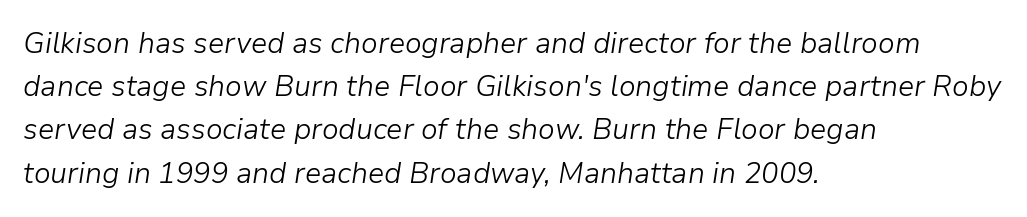
The image shows 29 px light type, italic (leaning right); set left-aligned, normal line spacing (1.49x), normal letter spacing, not underlined; low stroke contrast and a medium x-height.
